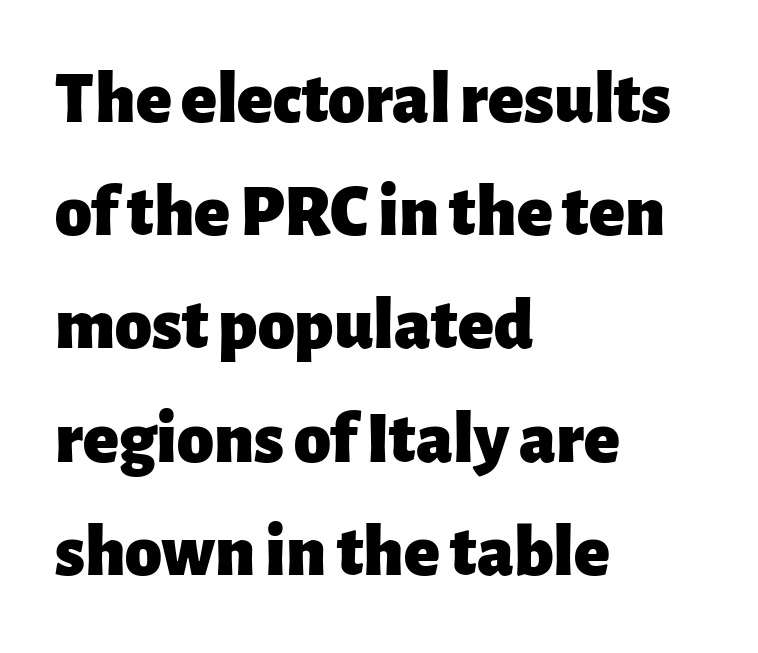
You could call the tracking neutral — neither tight nor loose. Weight check: bold — yes, fully. Does the type have serifs? No, each stem ends abruptly. Regular leading. Spacing verdict: proportional, widths tailored to each character. The foot of each line stays bare and open.
